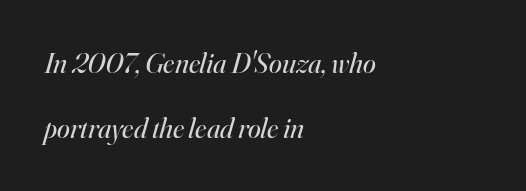
Yep, those are serifs on the letters. Here the glyphs are tracked normally, forming tight word shapes. Here the designer chose a conventional face with non-uniform glyph widths. Counters stay open thanks to moderate or lighter strokes. Slanted lettering throughout. This sample trades compactness for vertical openness between lines.
